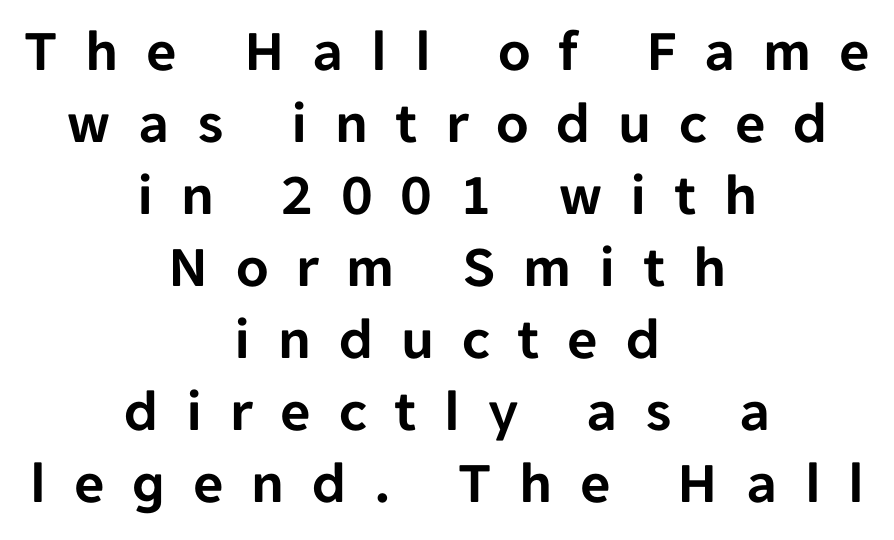
{"serif": "no", "italic": "no", "width": "normal", "stroke_contrast": "low", "x_height": "medium", "monospaced": "no", "underline": "no", "align": "center", "line_spacing_ratio": 1.22, "letter_spacing": "wide", "letter_spacing_em": 0.47, "glyph_px": 59}
